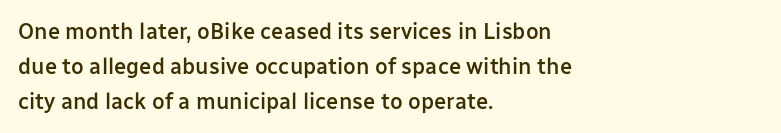
The image shows 22 px text type, upright; set left-aligned, normal line spacing (1.59x), normal letter spacing, not underlined.
